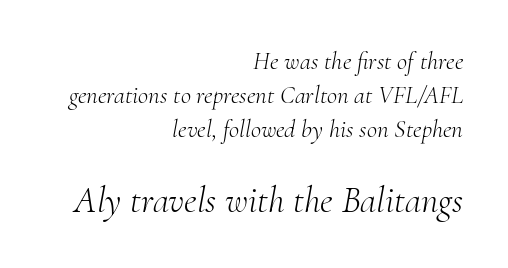
{"serif": "yes", "italic": "yes", "lean": "right", "slant_degrees": 10, "bold": "no", "weight": "light", "width": "normal", "stroke_contrast": "medium", "x_height": "small", "monospaced": "no", "underline": "no", "align": "right", "line_spacing": "normal", "line_spacing_ratio": 1.36, "letter_spacing": "normal", "letter_spacing_em": 0.0, "larger_block": "second", "size_ratio": 1.48, "glyph_px": 37}
